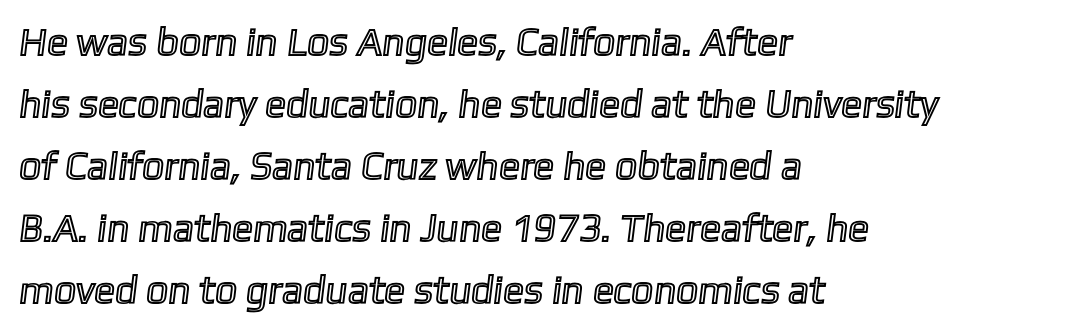
Horizontal bands of white between lines are of average thickness. The zone under the glyphs is completely vacant. Here the designer chose a conventional face with non-uniform glyph widths. Casual observation: everything's shoved over to the left.
